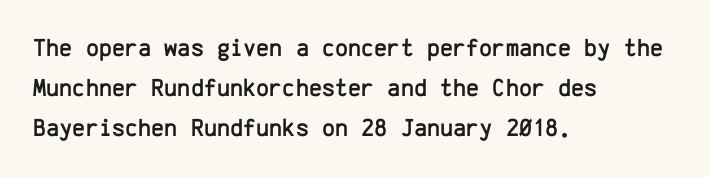
The lines are quadded left. Italic? Not at all — the glyphs are vertical. Interline gaps are of average width in this sample. Each row of text sits above clean, open space. These lines keep a tight, regular rhythm from letter to letter.
